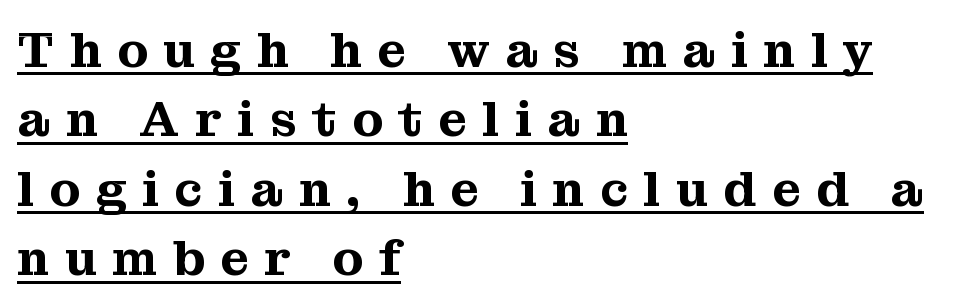
The image shows 50 px serif type, upright; set left-aligned, normal line spacing (1.39x), unusually wide letter spacing (+0.31 em), underlined; medium stroke contrast and a medium x-height.
